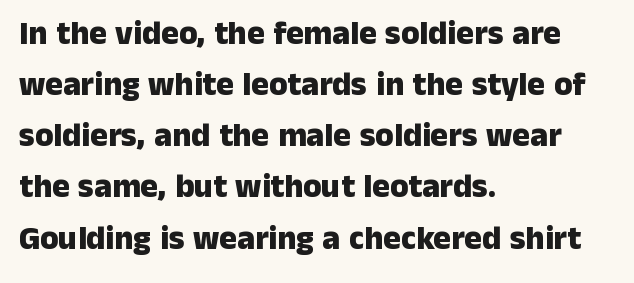
{"serif": "no", "italic": "no", "bold": "yes", "weight": "heavy", "width": "normal", "stroke_contrast": "low", "x_height": "medium", "monospaced": "no", "underline": "no", "align": "left", "line_spacing": "normal", "line_spacing_ratio": 1.55, "letter_spacing": "normal", "letter_spacing_em": 0.0, "glyph_px": 33}
